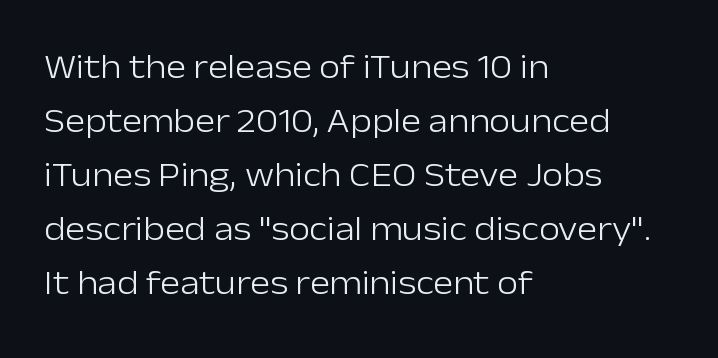
{"serif": "no", "italic": "no", "bold": "no", "weight": "light", "width": "normal", "stroke_contrast": "low", "x_height": "medium", "monospaced": "no", "underline": "no", "align": "left", "line_spacing": "normal", "line_spacing_ratio": 1.59, "letter_spacing": "normal", "letter_spacing_em": 0.0, "glyph_px": 34}
